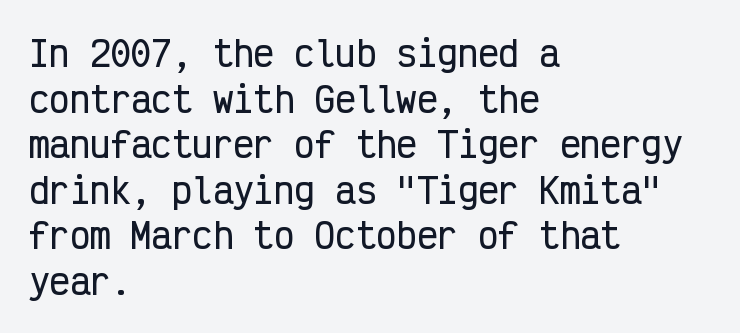
The face used here is monospaced, like something from a code editor. Line starts are locked; line ends wander. Unmarked baselines from the first word to the last. The type family on display is of the sans-serif kind. Rendered with straight, roman letterforms. Interline gaps are of average width in this sample.
